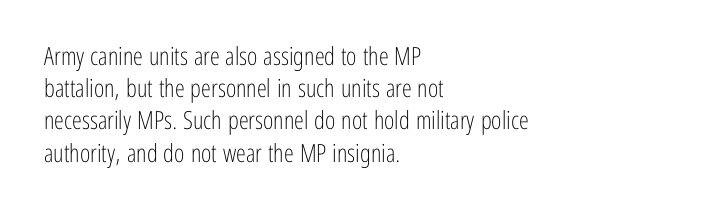
Q: Is the text bold? A: No.
Q: Is the text italic (slanted)? A: No, it is upright.
Q: Is the text underlined? A: No.
Q: How is the paragraph aligned? A: Left-aligned.
Q: Is the spacing between letters normal or unusually wide? A: Normal.
Q: Is the spacing between lines tight, normal or loose? A: Normal.
